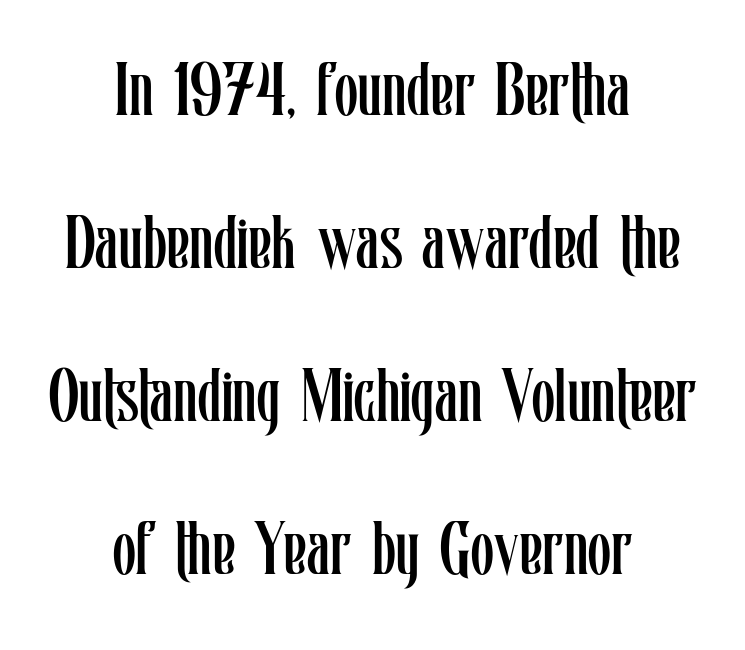
Do the letters lean? They stand straight. A student would call this center alignment; a typographer would say set centered. The gap between lines stays unmarked. This sample uses plain, unmodified letter spacing.
